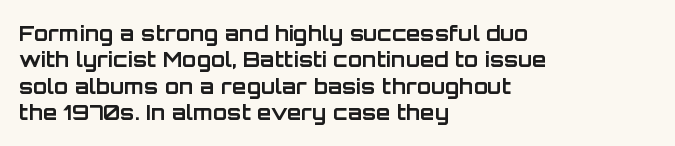
Q: Is the text bold? A: Yes.
Q: Is the text italic (slanted)? A: No, it is upright.
Q: Is the text underlined? A: No.
Q: How is the paragraph aligned? A: Left-aligned.
Q: Is the spacing between letters normal or unusually wide? A: Normal.
Q: Is the spacing between lines tight, normal or loose? A: Normal.
